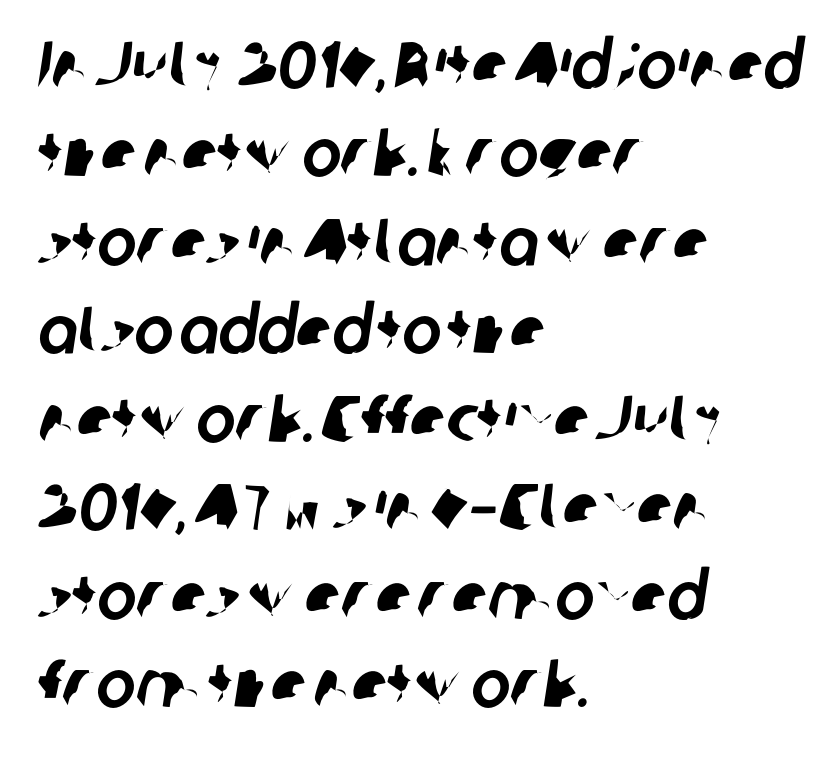
{"serif": "no", "width": "normal", "stroke_contrast": "low", "x_height": "medium", "monospaced": "no", "underline": "no", "align": "left", "line_spacing": "normal", "line_spacing_ratio": 1.34, "letter_spacing": "normal", "letter_spacing_em": 0.0, "glyph_px": 66}
